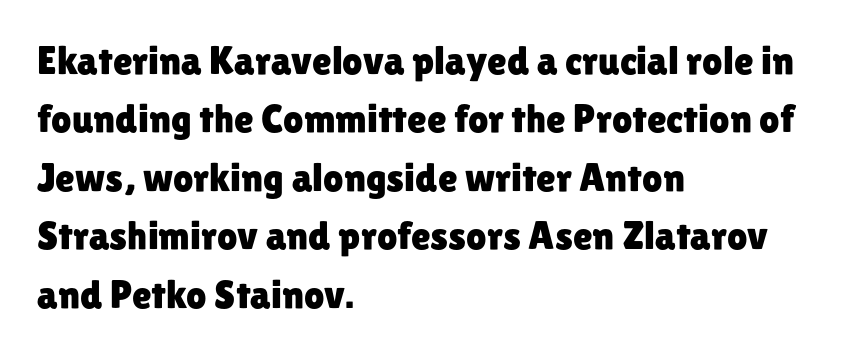
Decoration check: the copy has no underline. The specimen reads as upright at a glance. These lines are composed in type without serifs. A typesetter would call this zero additional tracking. Notice how descenders clear the ascenders below comfortably — that's standard leading. Compared with a centered layout, this one pins lines to the left instead.
